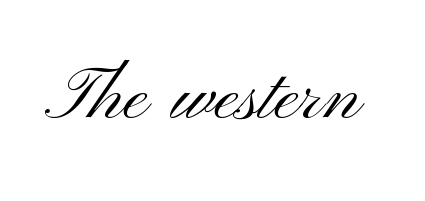
No feet cap the strokes, marking this as sans-serif type. Stems and bowls with no extra thickness — not bold. The passage shown is typed in a proportional face where columns would drift. Look at the tracking — it's just the regular setting, nothing added. Check the space under the baseline: it is left empty.
